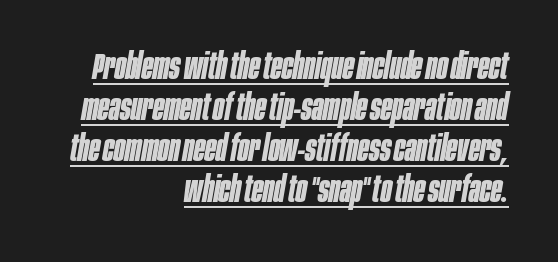
The passage shown is typed in a proportional face where columns would drift. Students, note that the glyphs here touch the page at normal intervals. Layout note: lines flush right. Rows of type sit shoulder to shoulder in the vertical direction. Summary of weight: heavy, a full bold. The typography opts for an oblique posture over an upright one.
